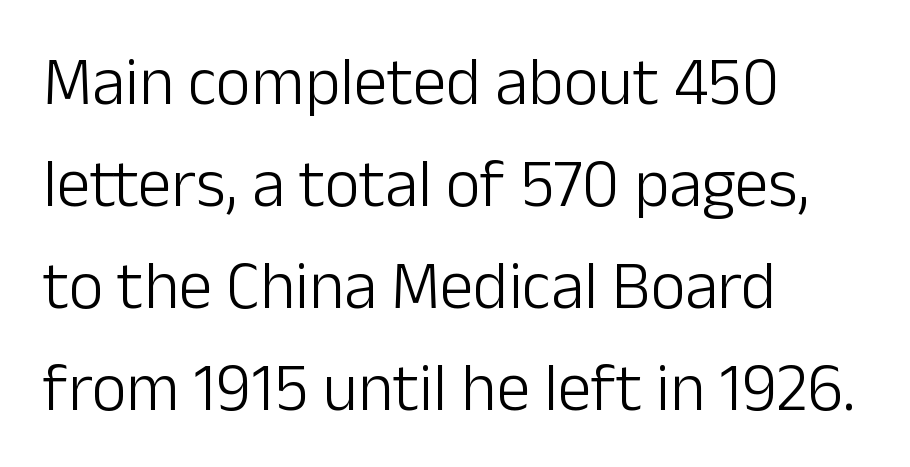
{"serif": "no", "italic": "no", "bold": "no", "weight": "light", "width": "normal", "stroke_contrast": "low", "x_height": "medium", "monospaced": "no", "underline": "no", "align": "left", "line_spacing": "normal", "line_spacing_ratio": 1.52, "letter_spacing": "normal", "letter_spacing_em": 0.0, "glyph_px": 67}
